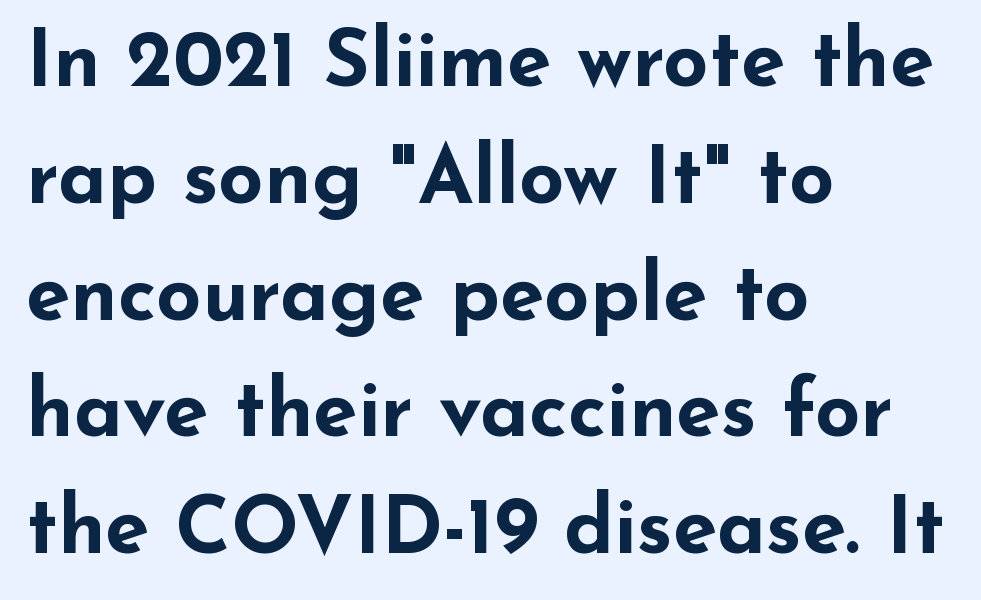
Italic? Not at all — the glyphs are vertical. Short note: letters normally spaced. Letterform terminals end flat and unadorned throughout the passage. Pretty heavy lettering here — definitely bold.
